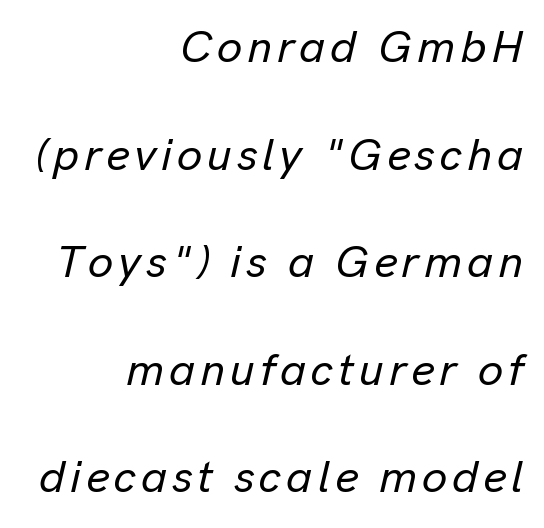
Q: Is the text italic (slanted)? A: Yes, it leans right by about 13 degrees.
Q: Is the text underlined? A: No.
Q: How is the paragraph aligned? A: Right-aligned.
Q: Is the spacing between lines tight, normal or loose? A: Loose.
Q: Width (condensed, normal, or wide)? A: Normal.
Q: Stroke contrast? A: Low.
Q: x-height? A: Medium.
Q: Monospaced? A: No.
